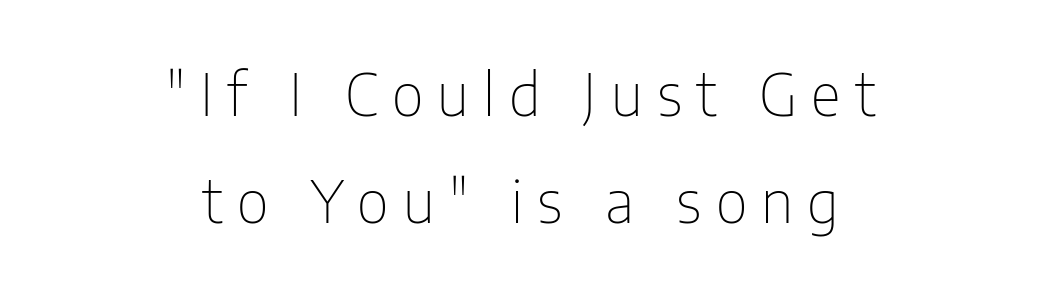
{"serif": "no", "italic": "no", "bold": "no", "weight": "thin", "width": "condensed", "stroke_contrast": "low", "x_height": "medium", "monospaced": "no", "underline": "no", "align": "center", "line_spacing_ratio": 1.82, "letter_spacing": "wide", "letter_spacing_em": 0.24, "glyph_px": 59}
